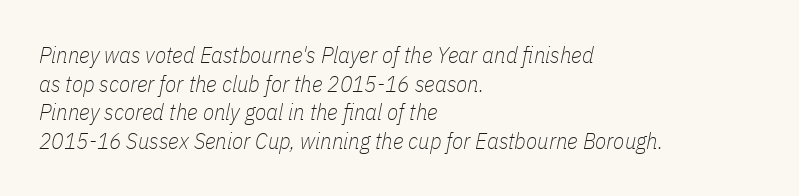
Q: Is the text bold? A: No.
Q: Is the text italic (slanted)? A: Yes, it leans right by about 11 degrees.
Q: Is the text underlined? A: No.
Q: How is the paragraph aligned? A: Left-aligned.
Q: Is the spacing between letters normal or unusually wide? A: Normal.
Q: Is the spacing between lines tight, normal or loose? A: Normal.
